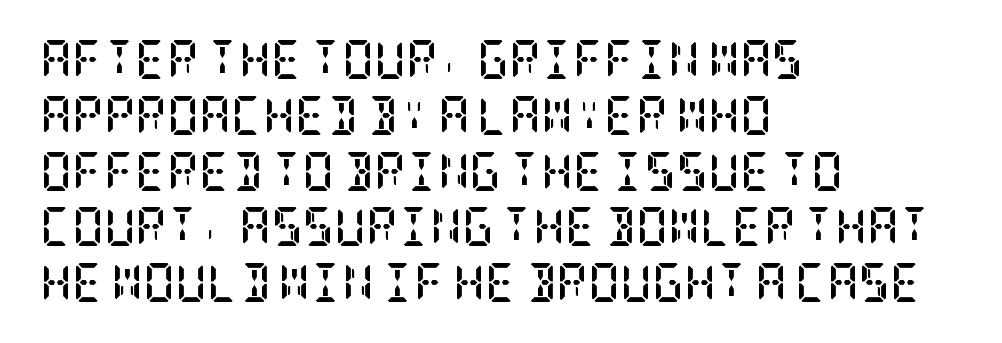
{"serif": "yes", "italic": "no", "bold": "yes", "weight": "semibold", "width": "condensed", "stroke_contrast": "low", "x_height": "large", "underline": "no", "align": "left", "line_spacing": "normal", "line_spacing_ratio": 1.43, "letter_spacing": "normal", "letter_spacing_em": 0.0, "glyph_px": 39}
